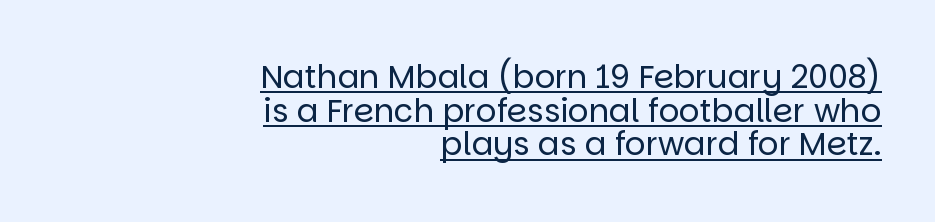
Letterform terminals end flat and unadorned throughout the passage. Note the varied advance widths — an 'i' is clearly narrower than an 'm'. Quick note: interline space is minimal. Words appear dense and cohesive because spacing is normal.
